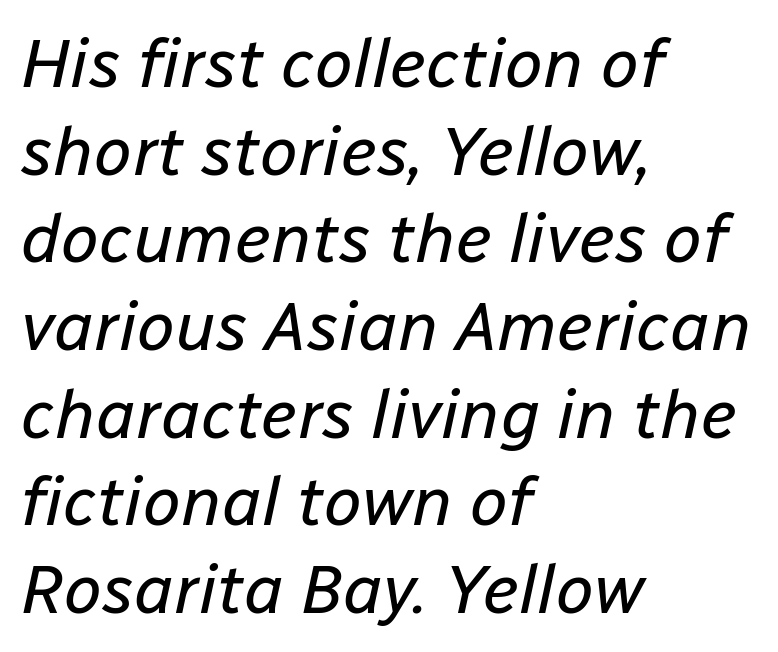
{"italic": "yes", "lean": "right", "slant_degrees": 12, "bold": "no", "weight": "regular", "width": "normal", "stroke_contrast": "low", "x_height": "medium", "monospaced": "no", "underline": "no", "align": "left", "line_spacing": "normal", "line_spacing_ratio": 1.27, "letter_spacing": "normal", "letter_spacing_em": 0.0, "glyph_px": 69}
